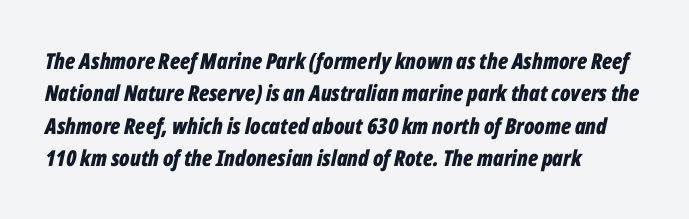
{"italic": "yes", "lean": "right", "slant_degrees": 12, "bold": "yes", "underline": "no", "align": "left", "line_spacing": "normal", "line_spacing_ratio": 1.47, "letter_spacing": "normal", "letter_spacing_em": 0.0, "glyph_px": 22}
